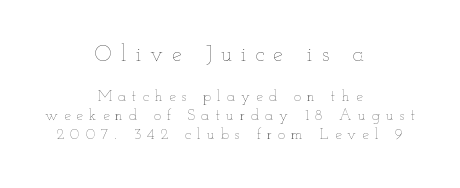
The image shows 22 px text type, upright; set centered, normal line spacing (1.26x), unusually wide letter spacing (+0.41 em), not underlined; the first (top) block is 1.47x larger.
